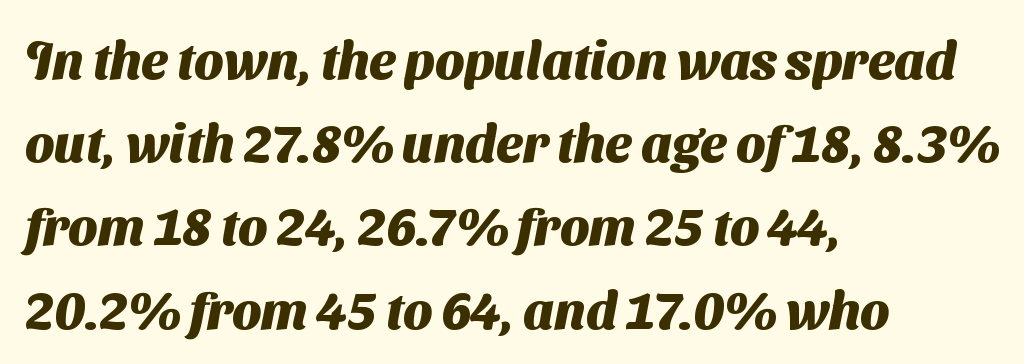
{"serif": "no", "bold": "yes", "weight": "heavy", "width": "normal", "stroke_contrast": "medium", "x_height": "medium", "monospaced": "no", "underline": "no", "align": "left", "line_spacing": "normal", "line_spacing_ratio": 1.6, "letter_spacing": "normal", "letter_spacing_em": 0.0, "glyph_px": 52}
